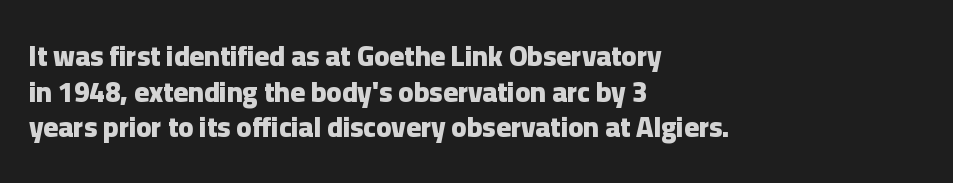
The characters look thick and weighty, a clear bold. Unlike a traditional serif, this face leaves its strokes unadorned. The font's upright variant was chosen for this text. The face used here is proportionally spaced, like ordinary book or web type. Glyph-to-glyph distance matches everyday printed text.
